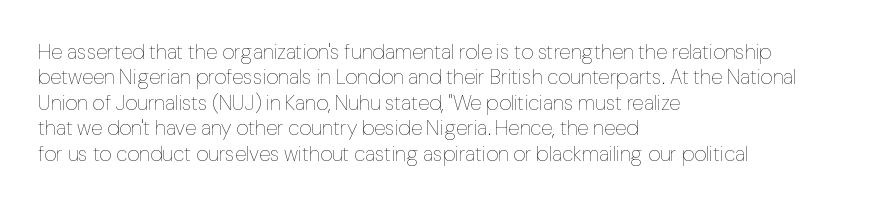
{"italic": "no", "bold": "no", "underline": "no", "align": "left", "line_spacing_ratio": 1.21, "letter_spacing": "normal", "letter_spacing_em": 0.0, "glyph_px": 21}
